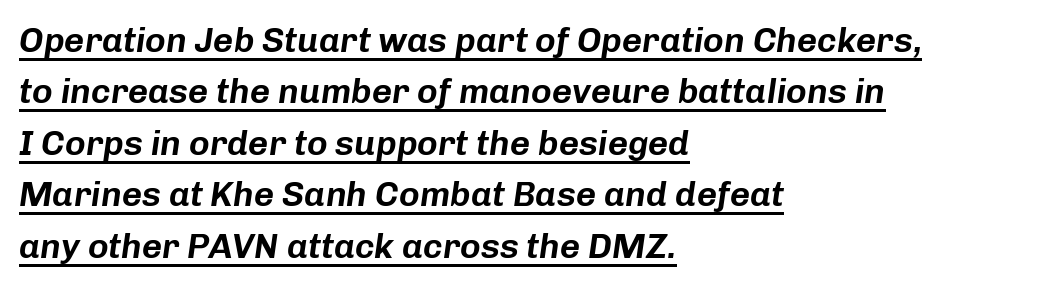
{"italic": "yes", "lean": "right", "slant_degrees": 8, "width": "normal", "stroke_contrast": "low", "x_height": "medium", "monospaced": "no", "underline": "yes", "align": "left", "line_spacing": "normal", "line_spacing_ratio": 1.47, "letter_spacing": "normal", "letter_spacing_em": 0.0, "glyph_px": 35}
